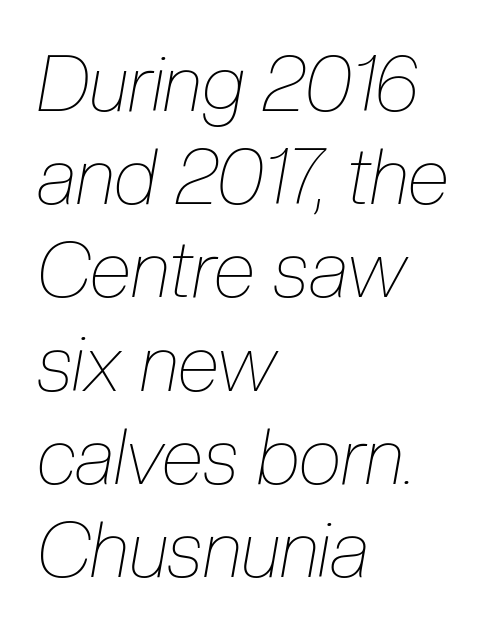
Q: Is the text bold? A: No.
Q: Is the text italic (slanted)? A: Yes, it leans right by about 10 degrees.
Q: Is the text underlined? A: No.
Q: How is the paragraph aligned? A: Left-aligned.
Q: Is the spacing between letters normal or unusually wide? A: Normal.
Q: Width (condensed, normal, or wide)? A: Condensed.
Q: Stroke contrast? A: Low.
Q: x-height? A: Medium.
Q: Monospaced? A: No.
